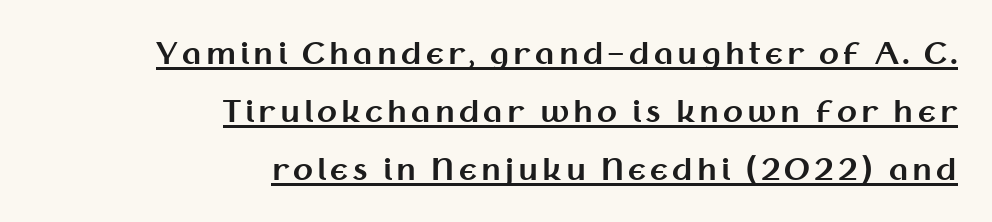
Q: Is the text bold? A: Yes.
Q: Is the text italic (slanted)? A: No, it is upright.
Q: Is the typeface a serif or a sans-serif typeface? A: Sans-serif.
Q: Is the text underlined? A: Yes.
Q: How is the paragraph aligned? A: Right-aligned.
Q: Is the spacing between lines tight, normal or loose? A: Loose.
Q: Width (condensed, normal, or wide)? A: Normal.
Q: Stroke contrast? A: Medium.
Q: x-height? A: Medium.
Q: Monospaced? A: No.
